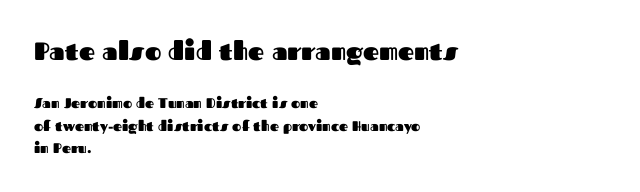
Size contrast runs from large at the top to small at the bottom. Rows of type keep a routine distance in the vertical direction. Compared with typical body copy, the letter spacing here is the same. Lines of text with bare space underneath.
